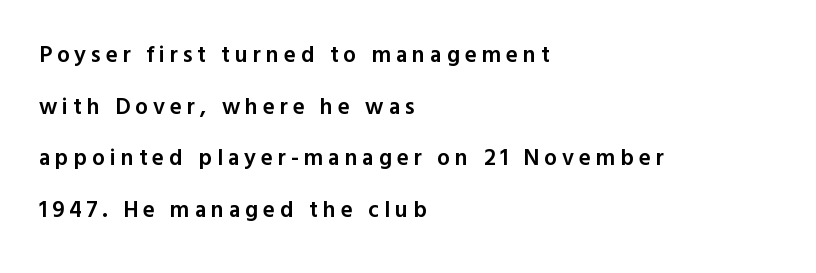
Q: Is the text bold? A: Semi-bold.
Q: Is the text italic (slanted)? A: No, it is upright.
Q: Is the text underlined? A: No.
Q: How is the paragraph aligned? A: Left-aligned.
Q: Is the spacing between letters normal or unusually wide? A: Unusually wide.
Q: Is the spacing between lines tight, normal or loose? A: Loose.
